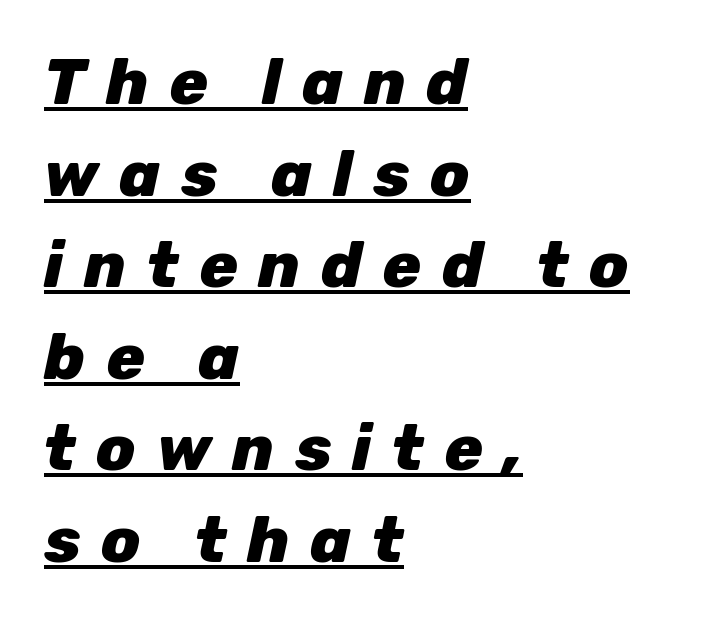
{"italic": "yes", "lean": "right", "slant_degrees": 12, "bold": "yes", "weight": "heavy", "width": "normal", "stroke_contrast": "low", "x_height": "medium", "monospaced": "no", "underline": "yes", "align": "left", "line_spacing": "normal", "line_spacing_ratio": 1.43, "letter_spacing": "wide", "letter_spacing_em": 0.32, "glyph_px": 64}
